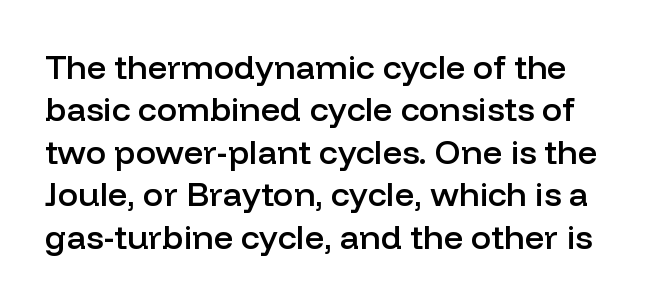
The image shows 34 px semibold sans-serif type, upright; set normal line spacing (1.25x), normal letter spacing, not underlined; low stroke contrast and a medium x-height.
